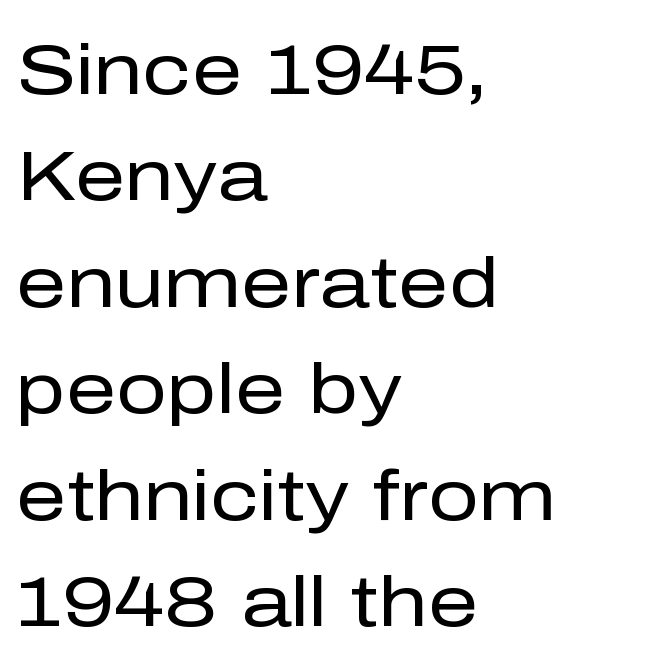
{"serif": "no", "italic": "no", "bold": "no", "weight": "regular", "width": "normal", "stroke_contrast": "low", "x_height": "medium", "monospaced": "no", "underline": "no", "align": "left", "line_spacing": "normal", "line_spacing_ratio": 1.5, "letter_spacing": "normal", "letter_spacing_em": 0.0, "glyph_px": 71}
